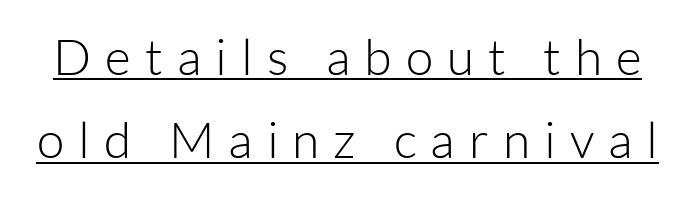
Q: Is the text bold? A: No.
Q: Is the text italic (slanted)? A: No, it is upright.
Q: Is the typeface a serif or a sans-serif typeface? A: Sans-serif.
Q: Is the text underlined? A: Yes.
Q: Is the spacing between letters normal or unusually wide? A: Unusually wide.
Q: Is the spacing between lines tight, normal or loose? A: Normal.
Q: Width (condensed, normal, or wide)? A: Normal.
Q: Stroke contrast? A: Low.
Q: x-height? A: Medium.
Q: Monospaced? A: No.
